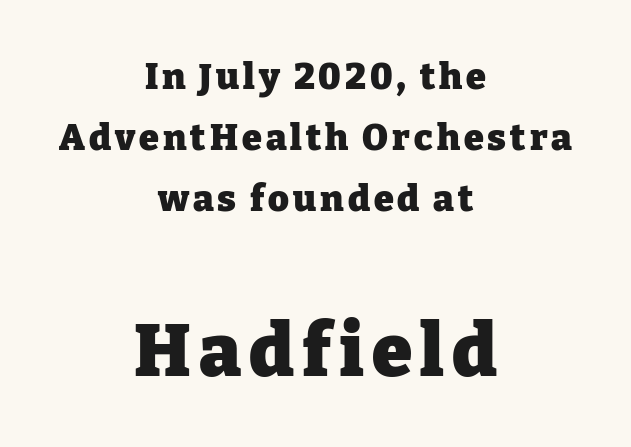
The image shows 73 px heavy serif type, upright; set centered, normal line spacing (1.69x), not underlined; the second (bottom) block is 2.03x larger; low stroke contrast and a medium x-height.
